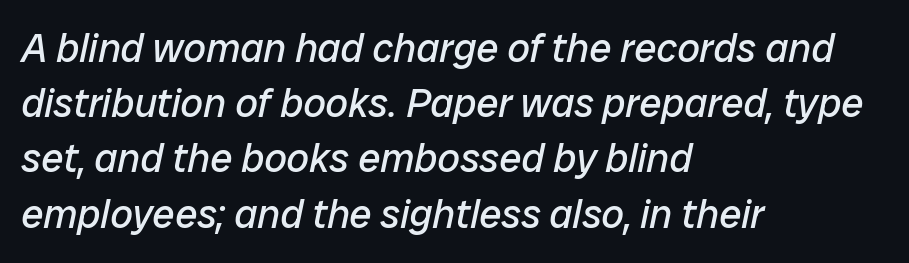
The letters are slanted; this is an italic face. One-word summary of the alignment: left. The font sits on the lighter half of the weight spectrum, regular included. Regular leading. The area under the type is left untouched.
